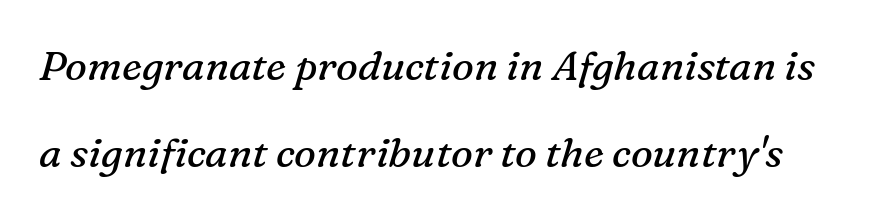
Unmarked baselines from the first word to the last. Character widths vary here, with narrow letters taking less room than wide ones. The strokes are not fattened; the text isn't bold. If you drew a line through each stem, it would be angled. You can tell from the footed stems that serif type was used. The tracking reads as untouched default to a designer's eye.
